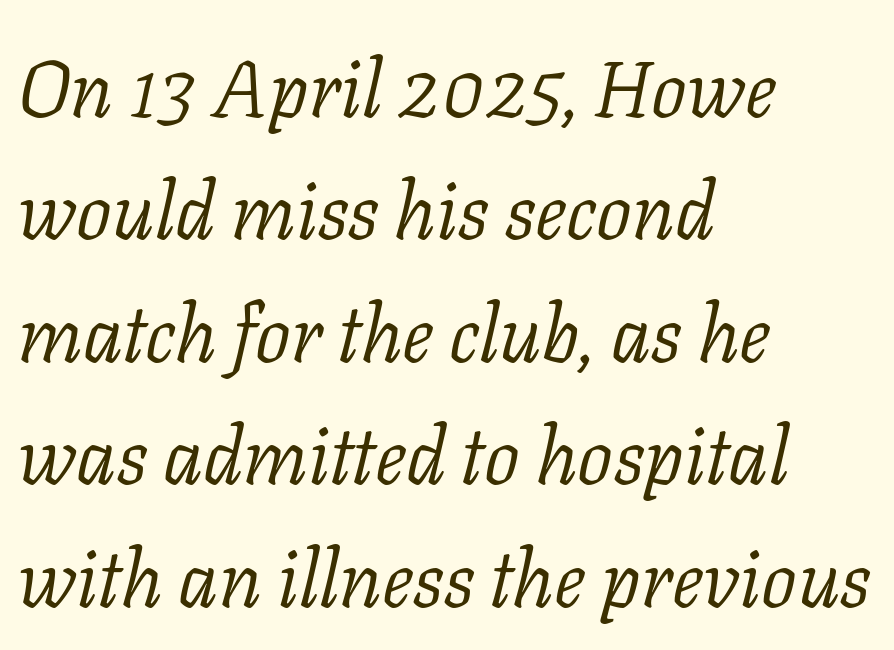
Is the letter spacing exaggerated? No — it looks like the ordinary default. Descender tails drop into unmarked territory. The font family rendered here belongs to the serif group. The glyphs look as if they've been sheared to an angle.
